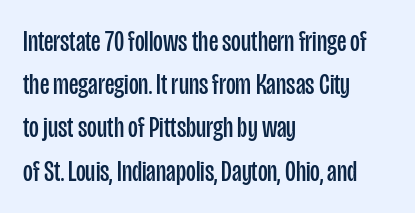
Q: Is the text bold? A: No.
Q: Is the text italic (slanted)? A: No, it is upright.
Q: Is the typeface a serif or a sans-serif typeface? A: Sans-serif.
Q: Is the text underlined? A: No.
Q: How is the paragraph aligned? A: Left-aligned.
Q: Is the spacing between letters normal or unusually wide? A: Normal.
Q: Is the spacing between lines tight, normal or loose? A: Normal.
Q: Width (condensed, normal, or wide)? A: Condensed.
Q: Stroke contrast? A: Low.
Q: x-height? A: Large.
Q: Monospaced? A: No.
